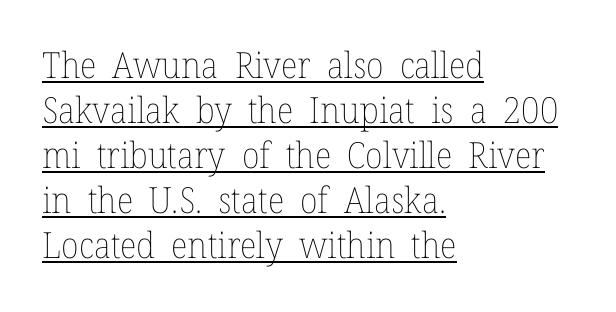
Compared with a centered layout, this one pins lines to the left instead. These lines sit exactly where default settings would place them. Rendered with straight, roman letterforms. No extra tracking has been applied to these lines. Bold? No — there's no thickening of the strokes. This sample has the flowing, uneven cadence of proportional lettering.
